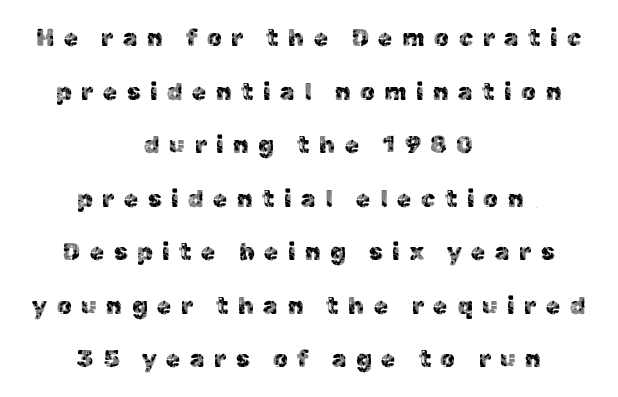
Posture: straight, roman, zero tilt. Each new line begins a long way beneath the previous one. Quick note: underline off. Each word looks stretched out because of the extra space between its letters. Alignment: centered.
